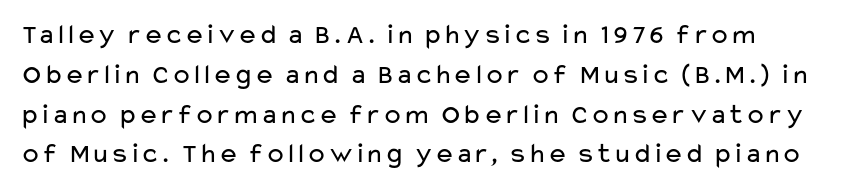
This rendering uses left alignment, leaving the right contour irregular. Italic: no, the glyphs are upright roman. Inter-character spacing is left at the font's built-in metrics. Character widths vary here, with narrow letters taking less room than wide ones. Weight: not bold — regular or lighter. The baseline area is clear.
